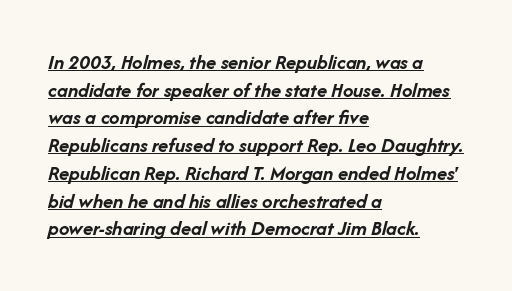
{"italic": "yes", "lean": "right", "slant_degrees": 14, "bold": "yes", "underline": "yes", "align": "left", "line_spacing": "normal", "line_spacing_ratio": 1.32, "letter_spacing": "normal", "letter_spacing_em": 0.0, "glyph_px": 21}
